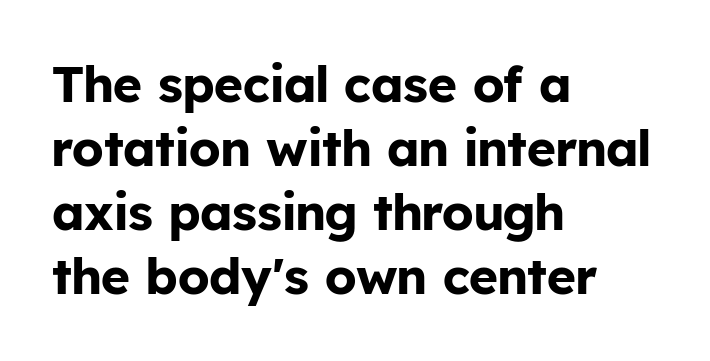
The rendering uses natural spacing where letterforms have individual widths. The typesetter chose a ragged-right arrangement here. The letters sit at their default tracking, neither squeezed nor spread. Bare-footed words on every line. Notice how descenders clear the ascenders below comfortably — that's standard leading.
